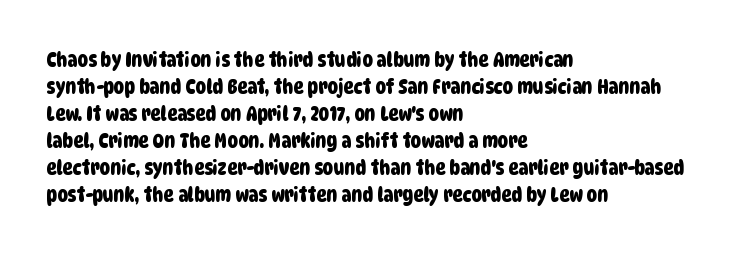
A normal amount of white space separates one row of letters from the next. Compared with typical body copy, the letter spacing here is the same. The space beneath each line is pristine and unruled. The lines in this sample share a left origin and differ only in where they stop.
